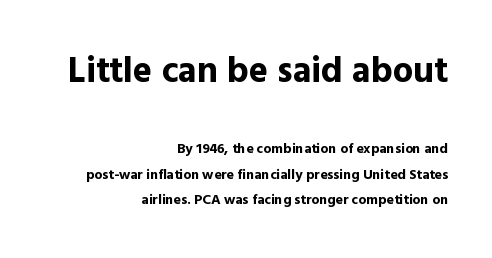
{"serif": "no", "italic": "no", "bold": "yes", "weight": "bold", "width": "normal", "x_height": "medium", "monospaced": "no", "underline": "no", "align": "right", "line_spacing_ratio": 1.82, "letter_spacing": "normal", "letter_spacing_em": 0.0, "larger_block": "first", "size_ratio": 2.57, "glyph_px": 36}
